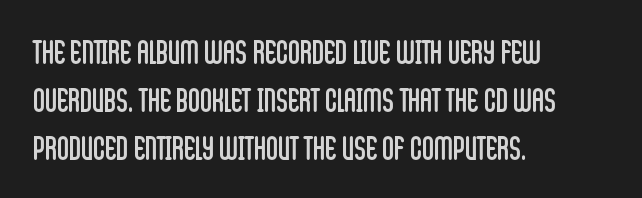
{"serif": "no", "italic": "no", "bold": "no", "weight": "regular", "width": "condensed", "stroke_contrast": "low", "x_height": "large", "monospaced": "no", "underline": "no", "align": "left", "line_spacing": "normal", "line_spacing_ratio": 1.45, "letter_spacing": "normal", "letter_spacing_em": 0.0, "glyph_px": 33}
